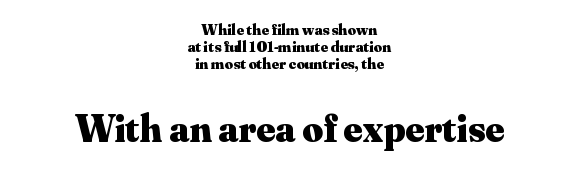
Q: Is the text bold? A: Yes.
Q: Is the text italic (slanted)? A: No, it is upright.
Q: Is the typeface a serif or a sans-serif typeface? A: Serif.
Q: Is the text underlined? A: No.
Q: How is the paragraph aligned? A: Centered.
Q: Is the spacing between letters normal or unusually wide? A: Normal.
Q: Is the spacing between lines tight, normal or loose? A: Tight.
Q: Which block of text is set in a larger size, the first (top) or the second (bottom)? A: The second (bottom) one.
Q: Width (condensed, normal, or wide)? A: Normal.
Q: Stroke contrast? A: Medium.
Q: x-height? A: Small.
Q: Monospaced? A: No.
